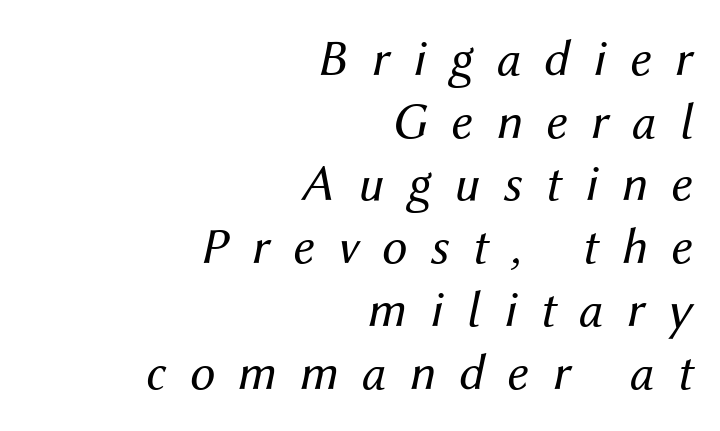
Has an underline been added? It has not. Each word looks stretched out because of the extra space between its letters. Would a proofreader flag this as italicized? Yes. The paragraph shown leans on its right margin. Stroke mass is kept to a normal reading level or below. The passage shown is typed in a proportional face where columns would drift.
